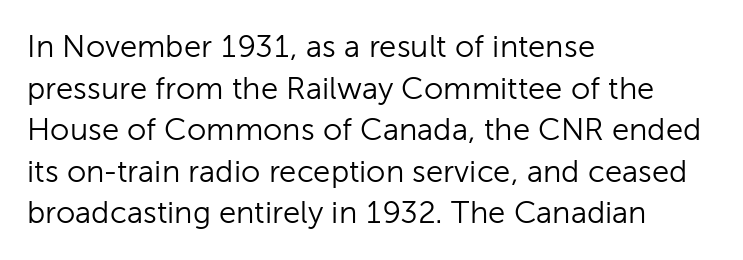
The image shows 31 px light sans-serif type, upright; set left-aligned, normal line spacing (1.34x), normal letter spacing, not underlined; low stroke contrast and a medium x-height.
